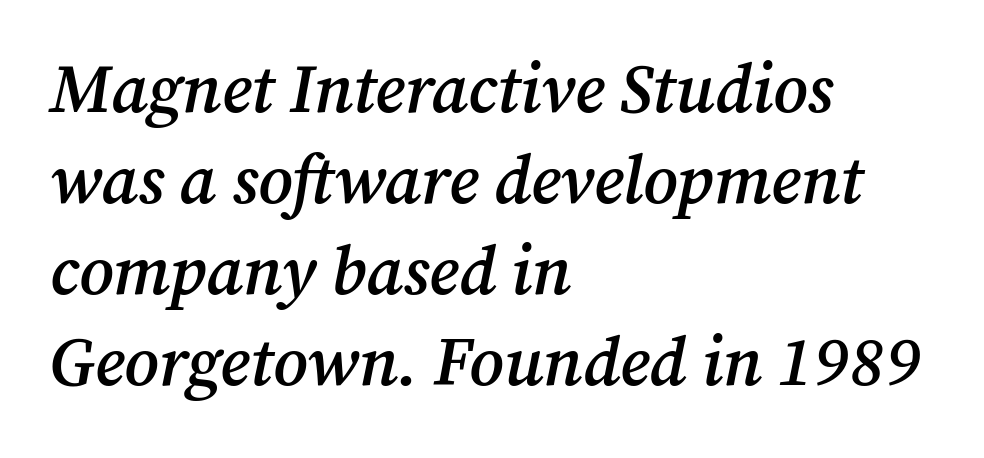
{"serif": "yes", "italic": "yes", "lean": "right", "slant_degrees": 12, "bold": "semi", "weight": "semibold", "width": "normal", "stroke_contrast": "medium", "x_height": "medium", "monospaced": "no", "underline": "no", "align": "left", "line_spacing": "normal", "line_spacing_ratio": 1.34, "letter_spacing": "normal", "letter_spacing_em": 0.0, "glyph_px": 68}
